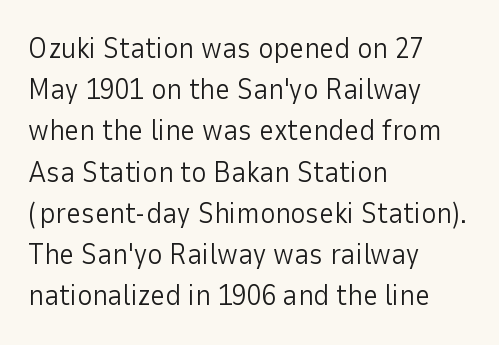
{"serif": "no", "italic": "no", "bold": "no", "weight": "light", "width": "normal", "stroke_contrast": "low", "x_height": "medium", "monospaced": "no", "underline": "no", "align": "left", "line_spacing": "normal", "line_spacing_ratio": 1.42, "letter_spacing": "normal", "letter_spacing_em": 0.0, "glyph_px": 29}
